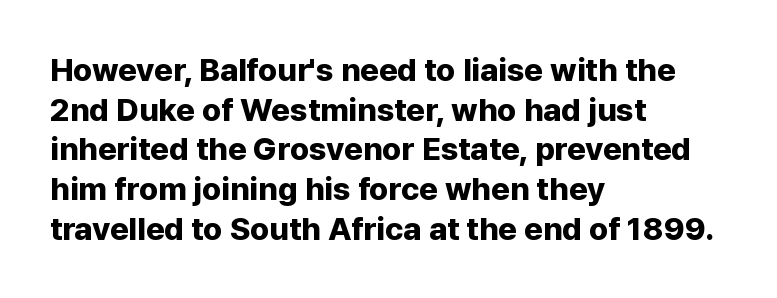
The image shows 32 px bold sans-serif type, upright; set left-aligned, line spacing 1.24x, normal letter spacing, not underlined; low stroke contrast and a medium x-height.
